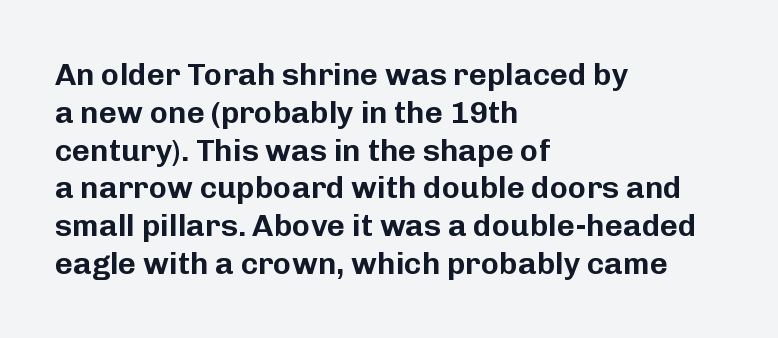
The rag falls on the right side of this text block. The face used here is proportionally spaced, like ordinary book or web type. The face used here is a sans, in the tradition of grotesques and geometrics. The type is set solid horizontally, with unmodified tracking.
